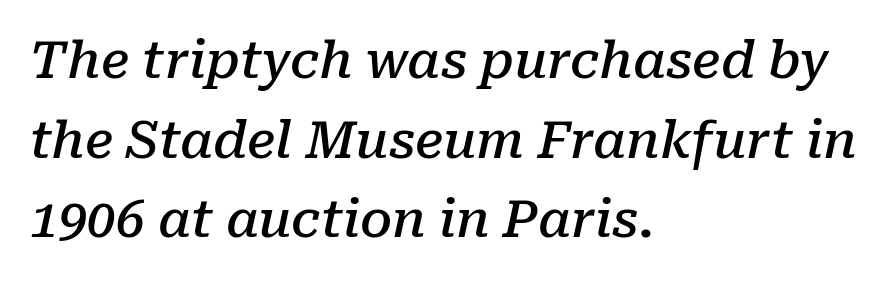
Q: Is the text bold? A: Semi-bold.
Q: Is the text italic (slanted)? A: Yes, it leans right by about 10 degrees.
Q: Is the typeface a serif or a sans-serif typeface? A: Serif.
Q: Is the text underlined? A: No.
Q: How is the paragraph aligned? A: Left-aligned.
Q: Is the spacing between letters normal or unusually wide? A: Normal.
Q: Is the spacing between lines tight, normal or loose? A: Normal.
Q: Width (condensed, normal, or wide)? A: Normal.
Q: Stroke contrast? A: Low.
Q: x-height? A: Medium.
Q: Monospaced? A: No.
